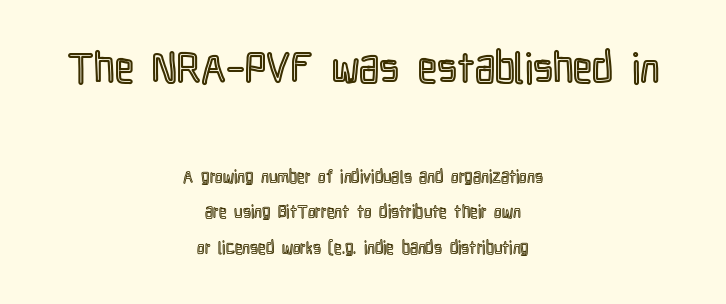
The image shows 42 px condensed type, upright; set centered, loose line spacing (2.08x), normal letter spacing, not underlined; the first (top) block is 2.47x larger; a medium x-height.
